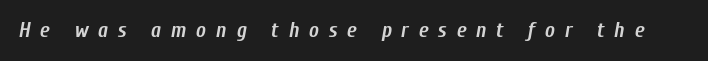
The image shows 21 px bold type, italic (leaning right); set unusually wide letter spacing (+0.46 em), not underlined.
